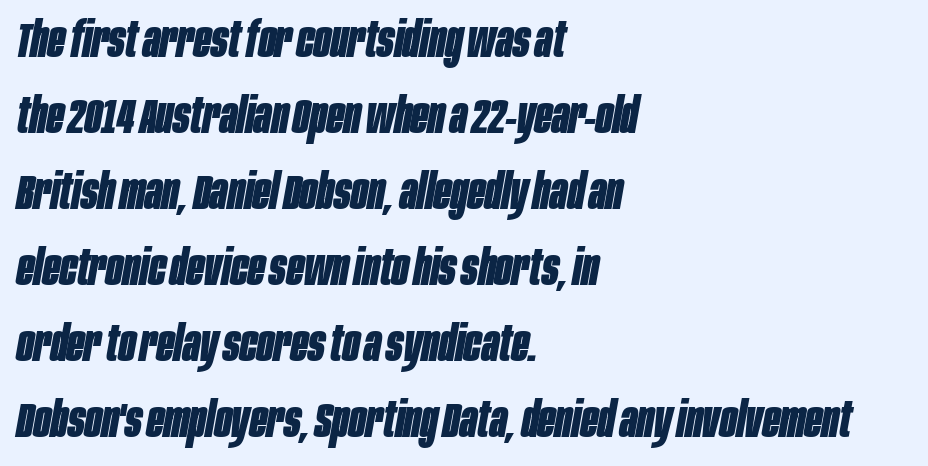
Q: Is the text bold? A: Yes.
Q: Is the text italic (slanted)? A: Yes, it leans right by about 10 degrees.
Q: Is the text underlined? A: No.
Q: How is the paragraph aligned? A: Left-aligned.
Q: Is the spacing between letters normal or unusually wide? A: Normal.
Q: Is the spacing between lines tight, normal or loose? A: Normal.
Q: Width (condensed, normal, or wide)? A: Condensed.
Q: Stroke contrast? A: Low.
Q: x-height? A: Large.
Q: Monospaced? A: No.
